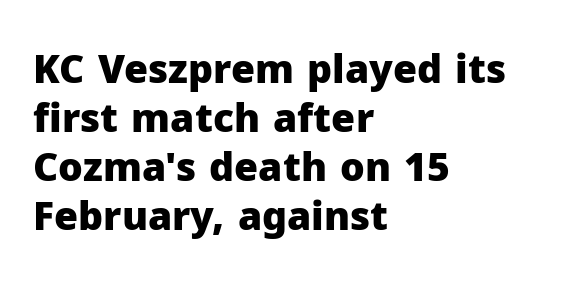
Q: Is the text bold? A: Yes.
Q: Is the text italic (slanted)? A: No, it is upright.
Q: Is the typeface a serif or a sans-serif typeface? A: Sans-serif.
Q: Is the text underlined? A: No.
Q: How is the paragraph aligned? A: Left-aligned.
Q: Is the spacing between letters normal or unusually wide? A: Normal.
Q: Is the spacing between lines tight, normal or loose? A: Normal.
Q: Width (condensed, normal, or wide)? A: Normal.
Q: Stroke contrast? A: Low.
Q: x-height? A: Medium.
Q: Monospaced? A: No.
